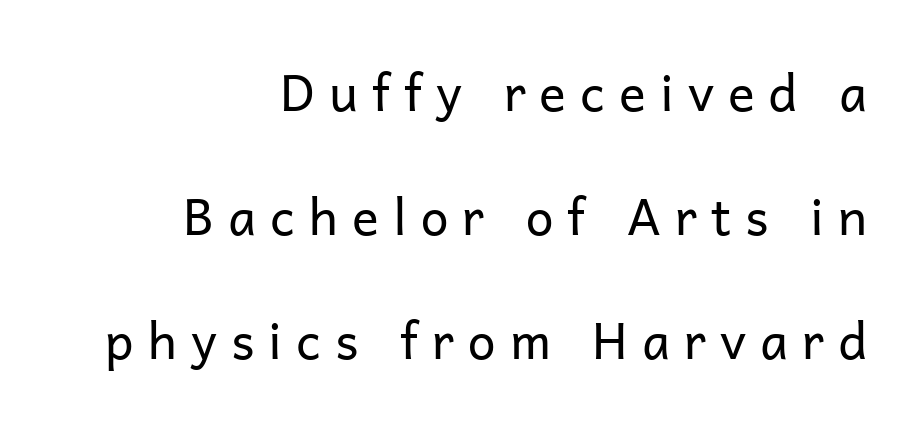
Q: Is the text bold? A: No.
Q: Is the text italic (slanted)? A: No, it is upright.
Q: Is the typeface a serif or a sans-serif typeface? A: Sans-serif.
Q: Is the text underlined? A: No.
Q: How is the paragraph aligned? A: Right-aligned.
Q: Is the spacing between letters normal or unusually wide? A: Unusually wide.
Q: Is the spacing between lines tight, normal or loose? A: Loose.
Q: Width (condensed, normal, or wide)? A: Normal.
Q: Stroke contrast? A: Low.
Q: x-height? A: Medium.
Q: Monospaced? A: No.
